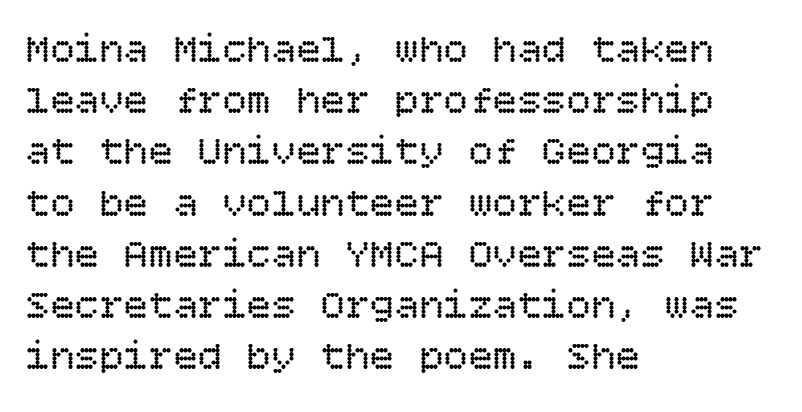
The image shows 41 px regular-weight type, upright; set left-aligned, normal line spacing (1.25x), normal letter spacing, not underlined; low stroke contrast and a large x-height.
